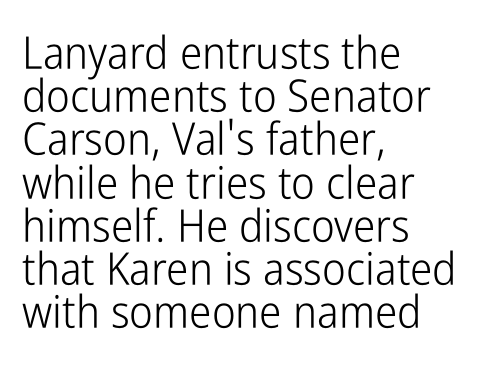
The passage shown is typed in a proportional face where columns would drift. Whoever set this chose condensed vertical rhythm over breathing room. The lines in this sample share a left origin and differ only in where they stop. A clean baseline with only descenders dipping below it. A light-to-regular cut is what we see here.
